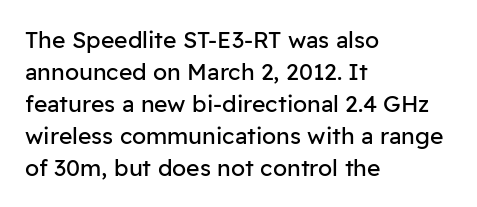
{"italic": "no", "bold": "no", "underline": "no", "align": "left", "line_spacing": "normal", "line_spacing_ratio": 1.39, "letter_spacing": "normal", "letter_spacing_em": 0.0, "glyph_px": 23}
